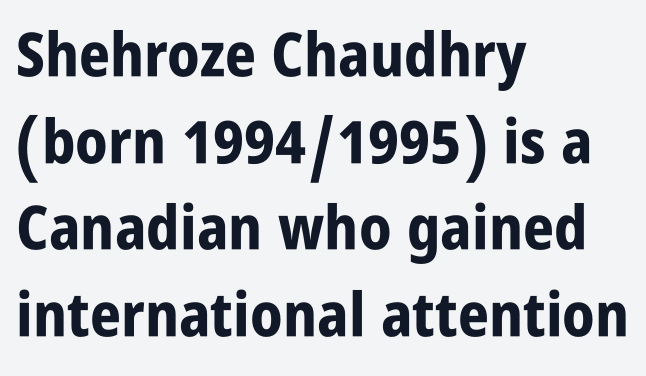
{"serif": "no", "italic": "no", "bold": "yes", "weight": "bold", "width": "condensed", "stroke_contrast": "low", "x_height": "large", "monospaced": "no", "underline": "no", "align": "left", "line_spacing": "normal", "line_spacing_ratio": 1.42, "letter_spacing": "normal", "letter_spacing_em": 0.0, "glyph_px": 61}
